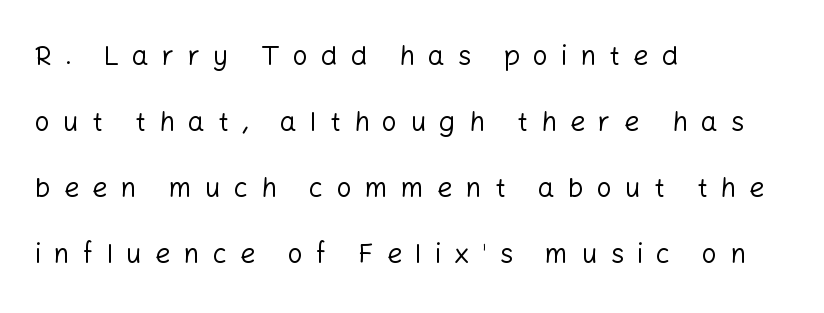
The image shows 27 px text type, upright; set left-aligned, loose line spacing (2.44x), unusually wide letter spacing (+0.48 em), not underlined.
